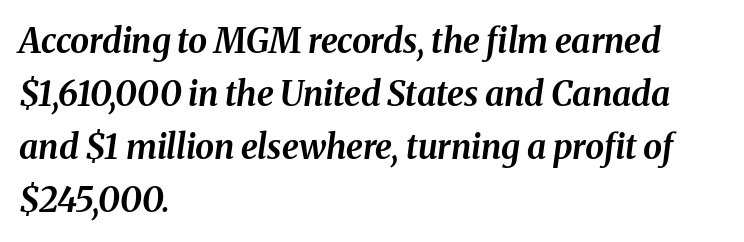
If you drew a ruler down the left edge, every line would touch it. Each word holds together tightly as a unit, with standard inter-letter gaps. Quick note: interline space is typical. Does the lettering tilt? It does — this is italic. What weight is shown? A full bold with thick strokes. Clear beneath every line of the passage.
